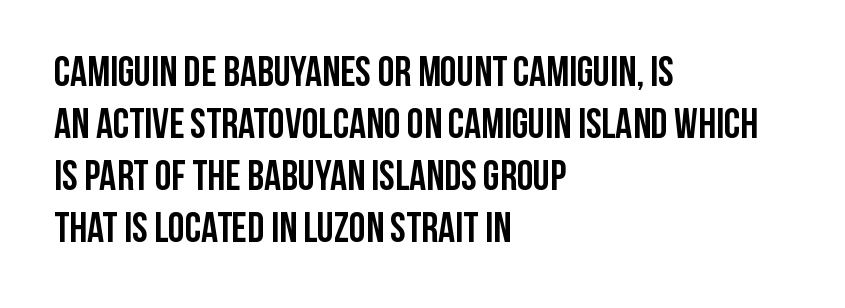
Q: Is the text bold? A: Yes.
Q: Is the text italic (slanted)? A: No, it is upright.
Q: Is the typeface a serif or a sans-serif typeface? A: Sans-serif.
Q: Is the text underlined? A: No.
Q: How is the paragraph aligned? A: Left-aligned.
Q: Is the spacing between letters normal or unusually wide? A: Normal.
Q: Width (condensed, normal, or wide)? A: Condensed.
Q: Stroke contrast? A: Low.
Q: x-height? A: Large.
Q: Monospaced? A: No.
